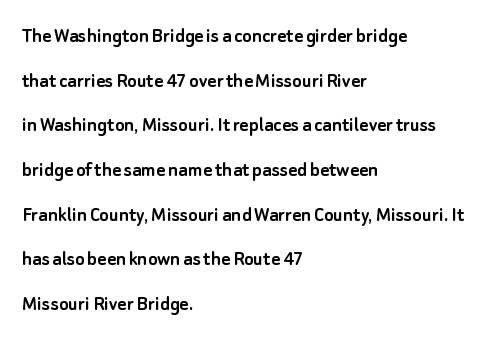
Q: Is the text italic (slanted)? A: No, it is upright.
Q: Is the text underlined? A: No.
Q: How is the paragraph aligned? A: Left-aligned.
Q: Is the spacing between letters normal or unusually wide? A: Normal.
Q: Is the spacing between lines tight, normal or loose? A: Loose.
